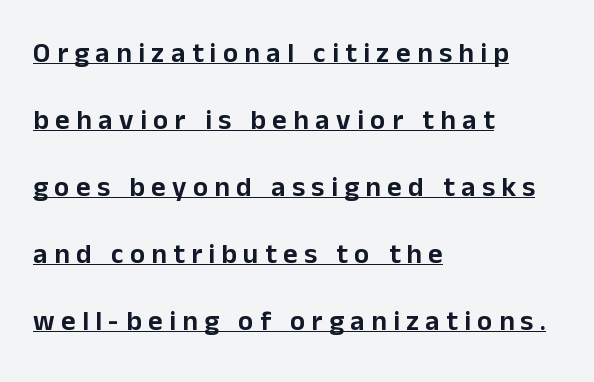
Q: Is the text italic (slanted)? A: No, it is upright.
Q: Is the typeface a serif or a sans-serif typeface? A: Sans-serif.
Q: Is the text underlined? A: Yes.
Q: How is the paragraph aligned? A: Left-aligned.
Q: Is the spacing between letters normal or unusually wide? A: Unusually wide.
Q: Is the spacing between lines tight, normal or loose? A: Loose.
Q: Width (condensed, normal, or wide)? A: Normal.
Q: Stroke contrast? A: Low.
Q: x-height? A: Medium.
Q: Monospaced? A: No.
